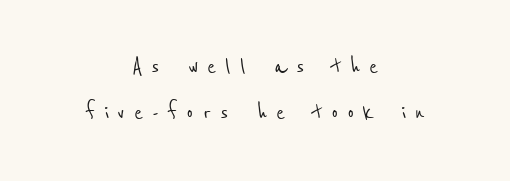
Teacher's note: observe the equal gaps on both sides — that is centered alignment. Substantial extra tracking has been applied to these lines. The space directly below the letters is spotless.
